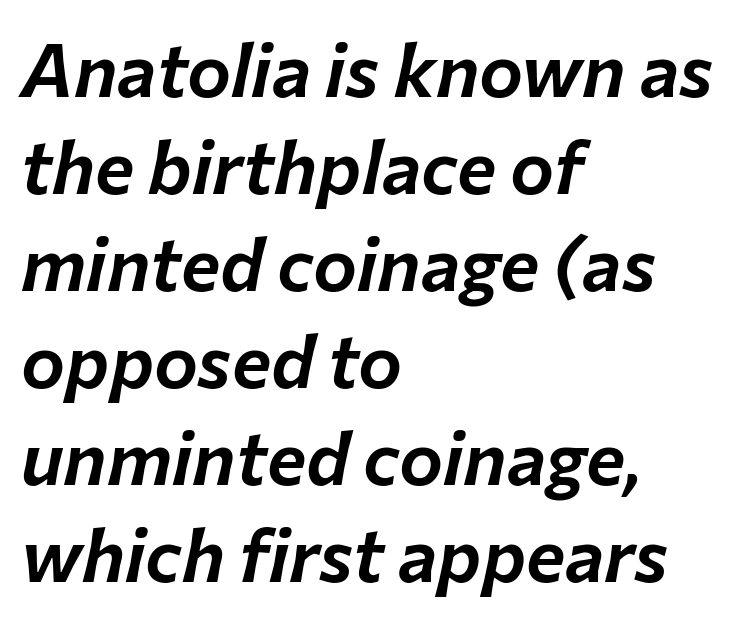
Unmarked baselines from the first word to the last. Inter-character spacing is left at the font's built-in metrics. The lines in this sample share a left origin and differ only in where they stop. Spacing verdict: proportional, widths tailored to each character. The letters are slanted; this is an italic face. Leading: standard.
